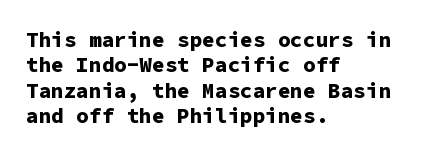
Q: Is the text bold? A: Yes.
Q: Is the text italic (slanted)? A: No, it is upright.
Q: Is the text underlined? A: No.
Q: How is the paragraph aligned? A: Left-aligned.
Q: Is the spacing between letters normal or unusually wide? A: Normal.
